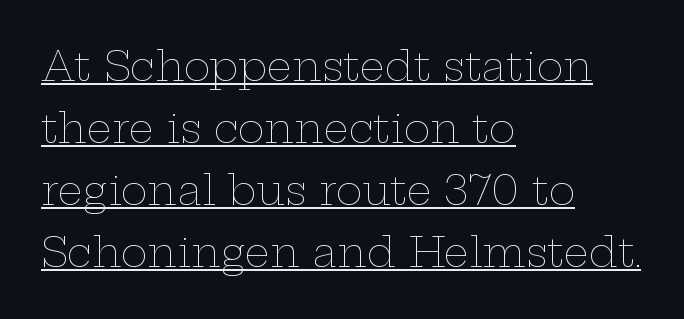
Q: Is the text bold? A: No.
Q: Is the text italic (slanted)? A: No, it is upright.
Q: Is the text underlined? A: Yes.
Q: How is the paragraph aligned? A: Left-aligned.
Q: Is the spacing between letters normal or unusually wide? A: Normal.
Q: Is the spacing between lines tight, normal or loose? A: Normal.
Q: Width (condensed, normal, or wide)? A: Wide.
Q: Stroke contrast? A: Low.
Q: x-height? A: Medium.
Q: Monospaced? A: No.
